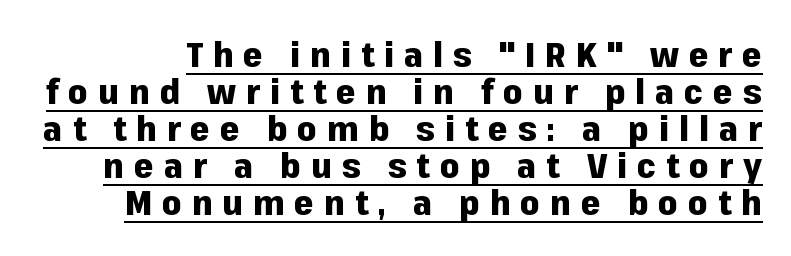
Q: Is the text bold? A: Yes.
Q: Is the text italic (slanted)? A: No, it is upright.
Q: Is the typeface a serif or a sans-serif typeface? A: Sans-serif.
Q: Is the text underlined? A: Yes.
Q: Is the spacing between letters normal or unusually wide? A: Unusually wide.
Q: Is the spacing between lines tight, normal or loose? A: Tight.
Q: Width (condensed, normal, or wide)? A: Normal.
Q: Stroke contrast? A: Low.
Q: x-height? A: Medium.
Q: Monospaced? A: No.
